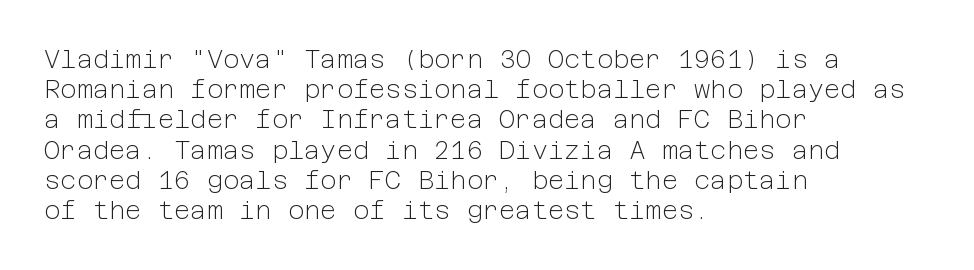
The image shows 25 px text type, upright; set left-aligned, line spacing 1.21x, normal letter spacing, not underlined.
